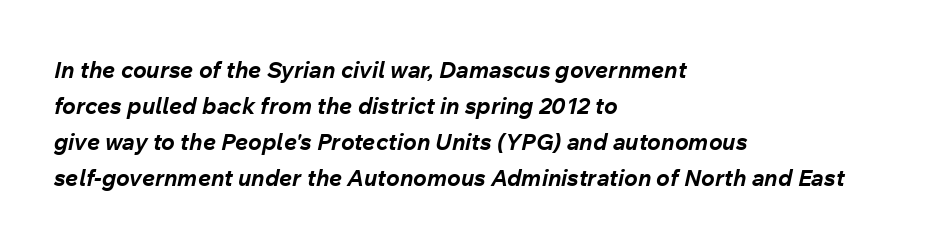
The image shows 23 px bold type, italic (leaning right); set left-aligned, normal line spacing (1.57x), normal letter spacing, not underlined.
